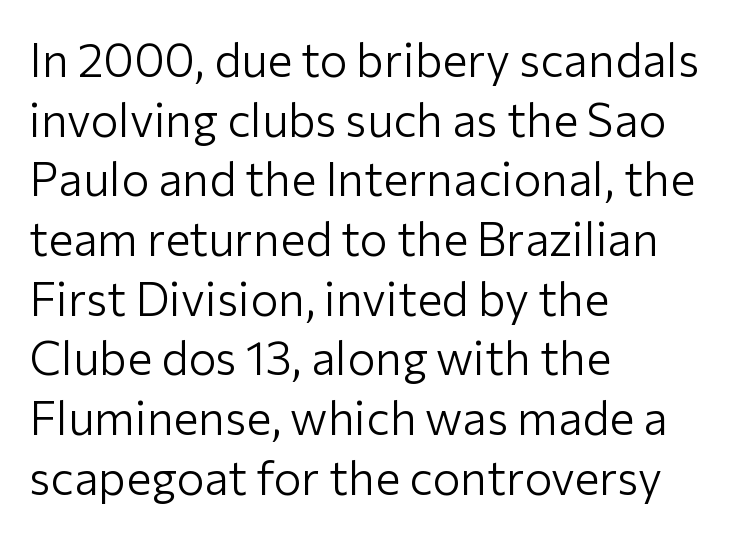
A typesetter would call this leading conventional body-copy spacing. In CSS terms this would be text-align: left. Only glyphs here, with clear space below each row. The tracking reads as untouched default to a designer's eye. The face used here is proportionally spaced, like ordinary book or web type.
